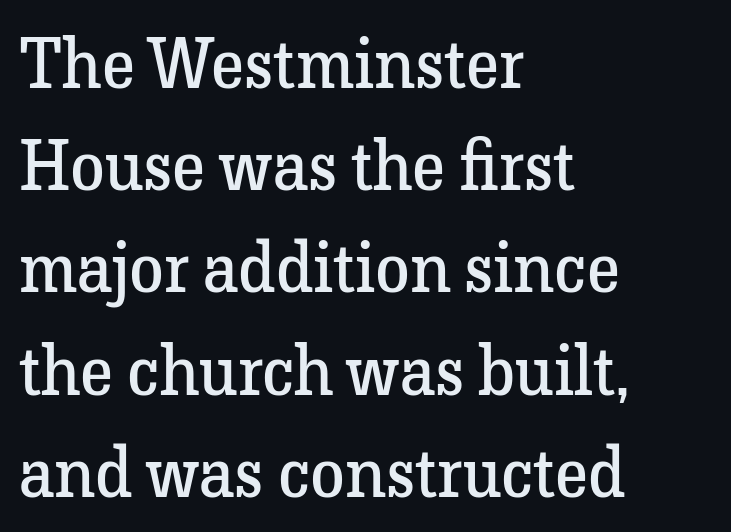
The image shows 70 px regular-weight serif type, upright; set left-aligned, normal line spacing (1.46x), normal letter spacing, not underlined; low stroke contrast and a medium x-height.
